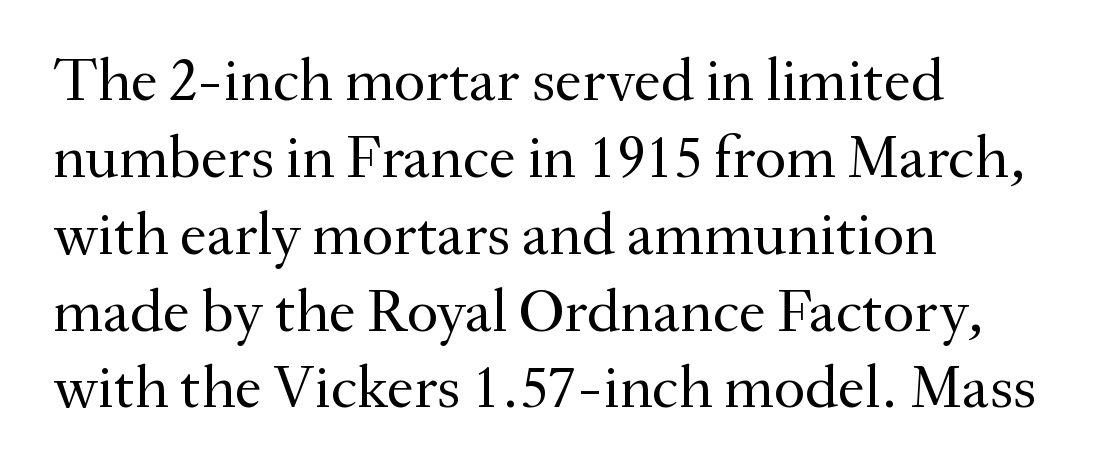
Q: Is the text bold? A: No.
Q: Is the text italic (slanted)? A: No, it is upright.
Q: Is the typeface a serif or a sans-serif typeface? A: Serif.
Q: Is the text underlined? A: No.
Q: How is the paragraph aligned? A: Left-aligned.
Q: Is the spacing between letters normal or unusually wide? A: Normal.
Q: Is the spacing between lines tight, normal or loose? A: Normal.
Q: Width (condensed, normal, or wide)? A: Normal.
Q: Stroke contrast? A: Medium.
Q: x-height? A: Small.
Q: Monospaced? A: No.
